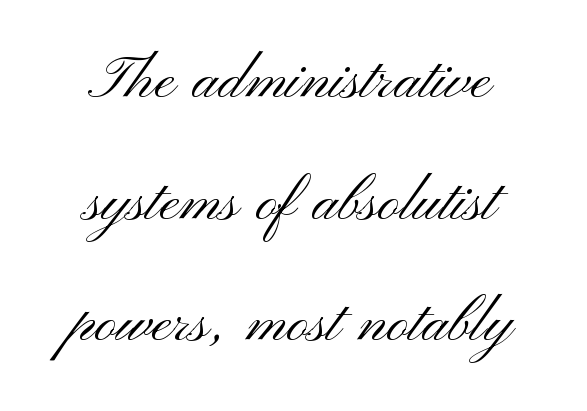
Q: Is the text bold? A: No.
Q: Is the text italic (slanted)? A: Yes.
Q: Is the typeface a serif or a sans-serif typeface? A: Sans-serif.
Q: Is the text underlined? A: No.
Q: How is the paragraph aligned? A: Centered.
Q: Is the spacing between letters normal or unusually wide? A: Normal.
Q: Is the spacing between lines tight, normal or loose? A: Normal.
Q: Width (condensed, normal, or wide)? A: Wide.
Q: Stroke contrast? A: Medium.
Q: x-height? A: Small.
Q: Monospaced? A: No.
